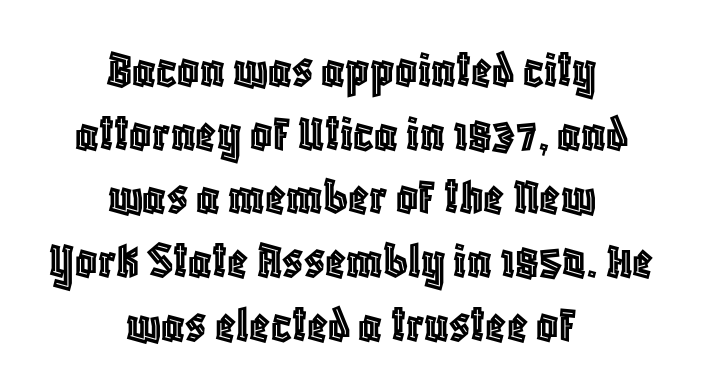
{"italic": "no", "width": "condensed", "x_height": "large", "monospaced": "no", "underline": "no", "align": "center", "line_spacing_ratio": 1.18, "letter_spacing": "normal", "letter_spacing_em": 0.0, "glyph_px": 54}
